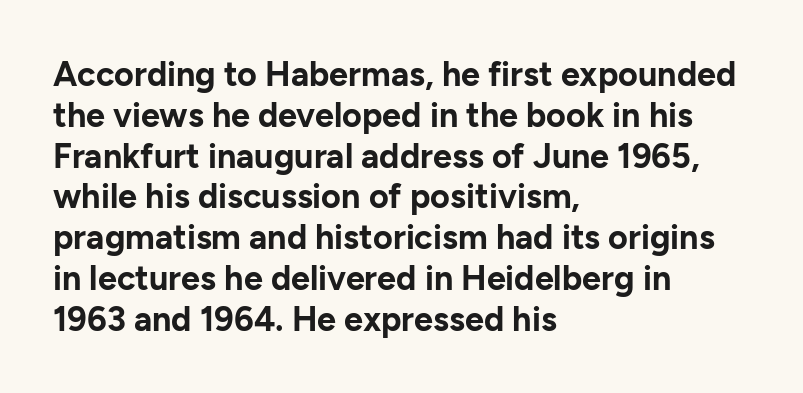
{"serif": "no", "italic": "no", "bold": "yes", "weight": "bold", "width": "normal", "stroke_contrast": "low", "x_height": "medium", "monospaced": "no", "underline": "no", "align": "left", "line_spacing_ratio": 1.2, "letter_spacing": "normal", "letter_spacing_em": 0.0, "glyph_px": 34}
